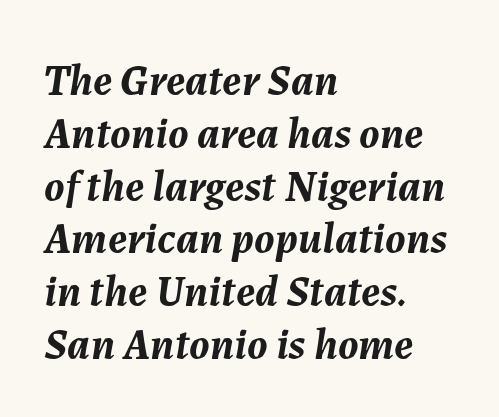
{"italic": "yes", "lean": "right", "slant_degrees": 7, "bold": "yes", "weight": "semibold", "width": "normal", "stroke_contrast": "medium", "x_height": "medium", "monospaced": "no", "underline": "no", "align": "left", "line_spacing_ratio": 1.2, "letter_spacing": "normal", "letter_spacing_em": 0.0, "glyph_px": 44}
